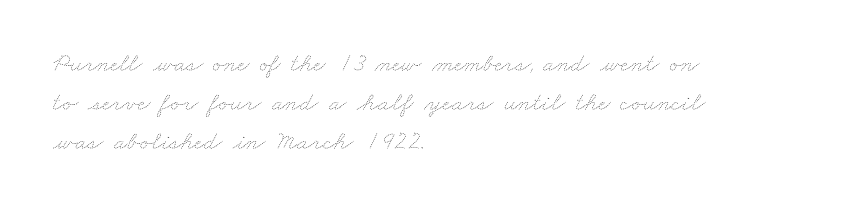
Q: Is the text bold? A: No.
Q: Is the text underlined? A: No.
Q: How is the paragraph aligned? A: Left-aligned.
Q: Is the spacing between letters normal or unusually wide? A: Normal.
Q: Is the spacing between lines tight, normal or loose? A: Normal.
